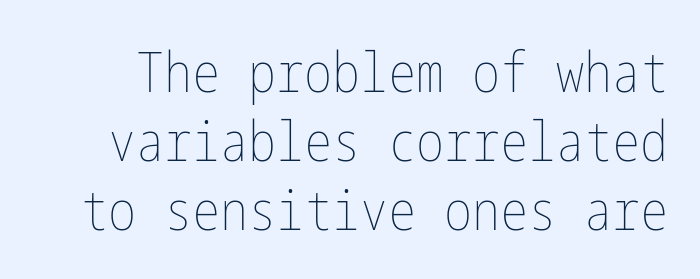
Q: Is the text bold? A: No.
Q: Is the text italic (slanted)? A: No, it is upright.
Q: Is the text underlined? A: No.
Q: Is the spacing between letters normal or unusually wide? A: Normal.
Q: Width (condensed, normal, or wide)? A: Condensed.
Q: Stroke contrast? A: Low.
Q: x-height? A: Medium.
